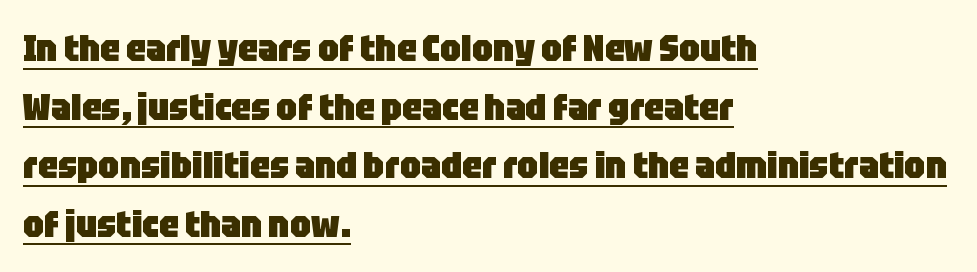
The image shows 38 px heavy, condensed sans-serif type, upright; set left-aligned, normal line spacing (1.54x), normal letter spacing, underlined; low stroke contrast and a large x-height.
